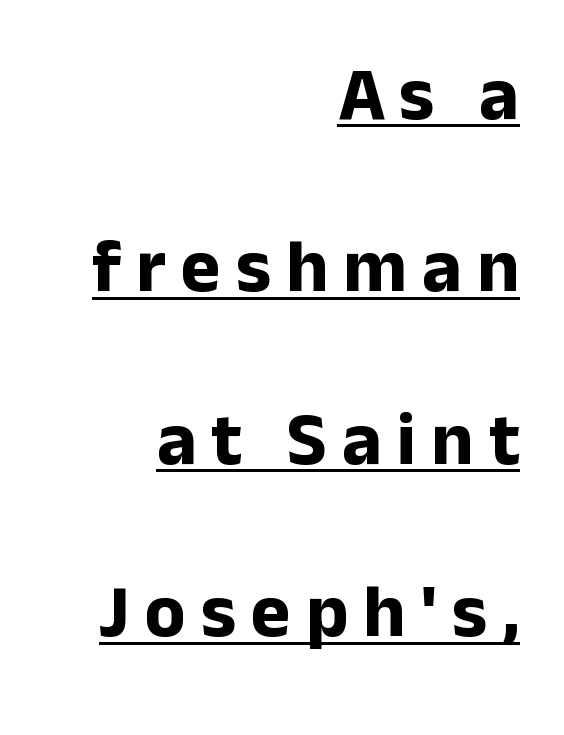
Ordinary non-slanted type is in use. The line texture is sparse and dotted thanks to wide tracking. Reading down the block, your eye finds every line finishing at a fixed right position. Its strokes are broad and dark, the hallmark of bold type.
